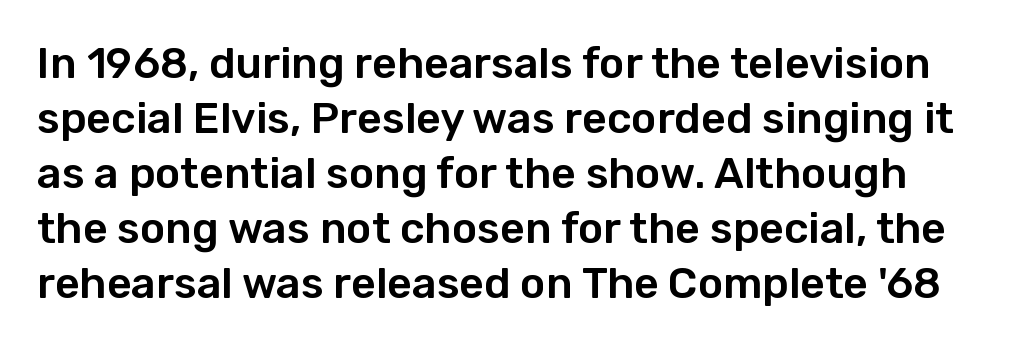
Rendered with straight, roman letterforms. No word sits above an underline. A typesetter would call this proportional, since set widths differ per character. Leading matches the norm, producing a regular column. Short note: letters normally spaced.
